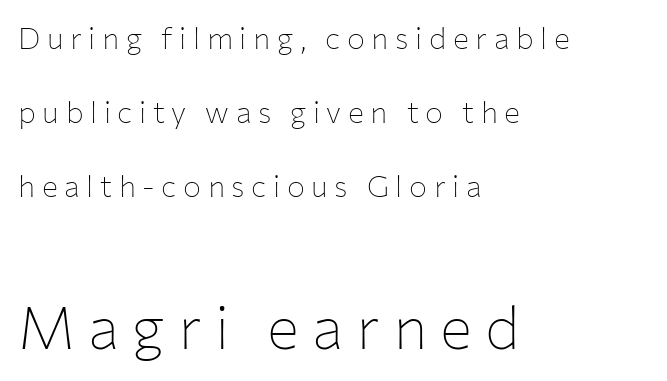
{"serif": "no", "italic": "no", "bold": "no", "weight": "thin", "width": "normal", "stroke_contrast": "low", "x_height": "medium", "monospaced": "no", "underline": "no", "align": "left", "line_spacing": "loose", "line_spacing_ratio": 2.46, "letter_spacing": "wide", "letter_spacing_em": 0.22, "larger_block": "second", "size_ratio": 2.0, "glyph_px": 60}
